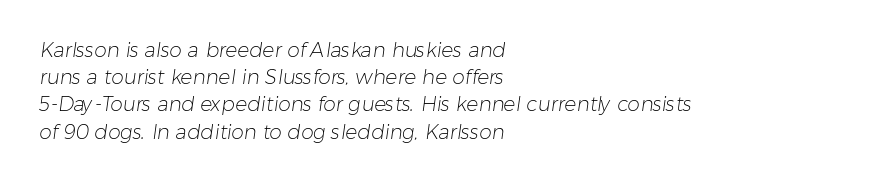
The image shows 20 px text type; set left-aligned, normal line spacing (1.36x), normal letter spacing, not underlined.
